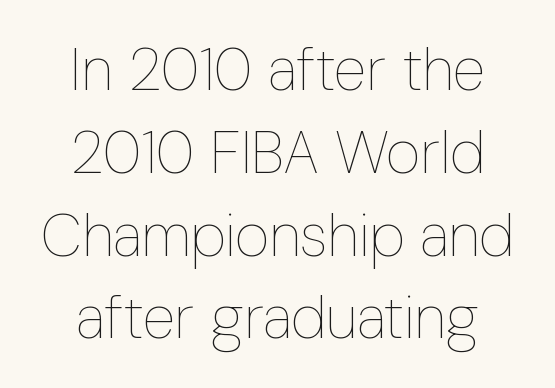
Q: Is the text bold? A: No.
Q: Is the text italic (slanted)? A: No, it is upright.
Q: Is the text underlined? A: No.
Q: How is the paragraph aligned? A: Centered.
Q: Is the spacing between letters normal or unusually wide? A: Normal.
Q: Is the spacing between lines tight, normal or loose? A: Normal.
Q: Width (condensed, normal, or wide)? A: Condensed.
Q: Stroke contrast? A: Low.
Q: x-height? A: Medium.
Q: Monospaced? A: No.
